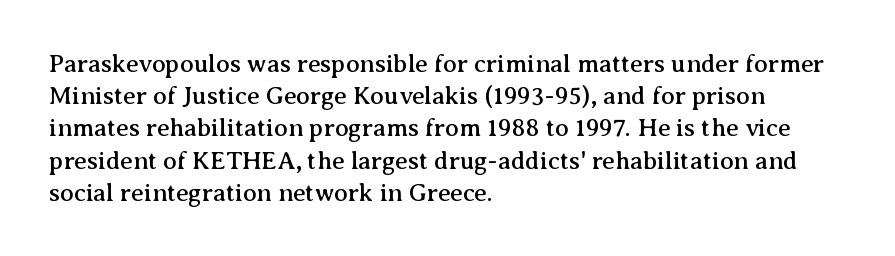
{"italic": "no", "underline": "no", "align": "left", "line_spacing": "normal", "line_spacing_ratio": 1.29, "letter_spacing": "normal", "letter_spacing_em": 0.0, "glyph_px": 25}
